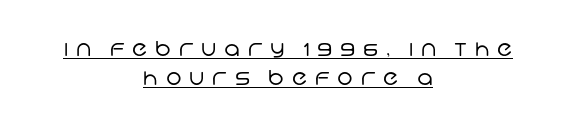
Q: Is the text bold? A: No.
Q: Is the text underlined? A: Yes.
Q: How is the paragraph aligned? A: Centered.
Q: Is the spacing between letters normal or unusually wide? A: Unusually wide.
Q: Is the spacing between lines tight, normal or loose? A: Normal.
